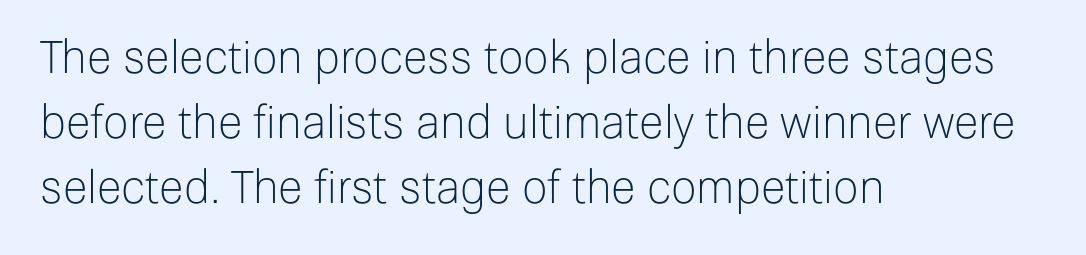
Q: Is the text bold? A: No.
Q: Is the text italic (slanted)? A: No, it is upright.
Q: Is the typeface a serif or a sans-serif typeface? A: Sans-serif.
Q: Is the text underlined? A: No.
Q: How is the paragraph aligned? A: Left-aligned.
Q: Is the spacing between letters normal or unusually wide? A: Normal.
Q: Is the spacing between lines tight, normal or loose? A: Normal.
Q: Width (condensed, normal, or wide)? A: Normal.
Q: Stroke contrast? A: Low.
Q: x-height? A: Medium.
Q: Monospaced? A: No.
